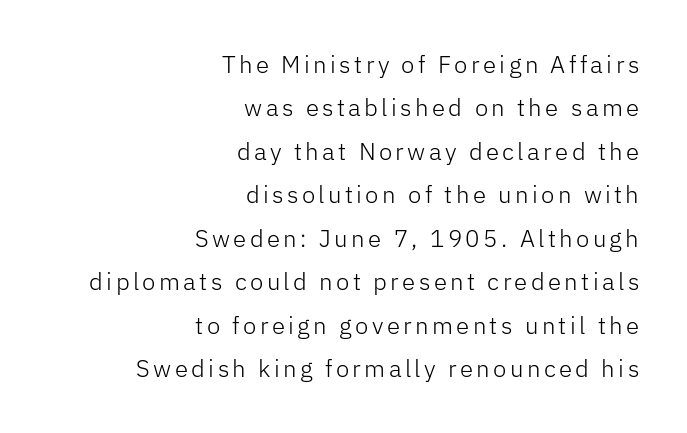
Q: Is the text bold? A: No.
Q: Is the text italic (slanted)? A: No, it is upright.
Q: Is the text underlined? A: No.
Q: How is the paragraph aligned? A: Right-aligned.
